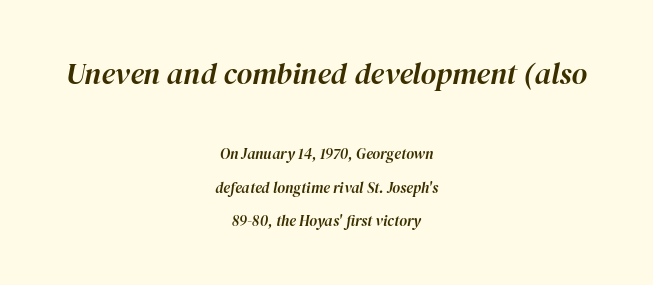
Q: Is the text italic (slanted)? A: Yes, it leans right by about 12 degrees.
Q: Is the text underlined? A: No.
Q: How is the paragraph aligned? A: Centered.
Q: Is the spacing between letters normal or unusually wide? A: Normal.
Q: Is the spacing between lines tight, normal or loose? A: Loose.
Q: Which block of text is set in a larger size, the first (top) or the second (bottom)? A: The first (top) one.
Q: Width (condensed, normal, or wide)? A: Normal.
Q: Stroke contrast? A: High.
Q: x-height? A: Medium.
Q: Monospaced? A: No.
